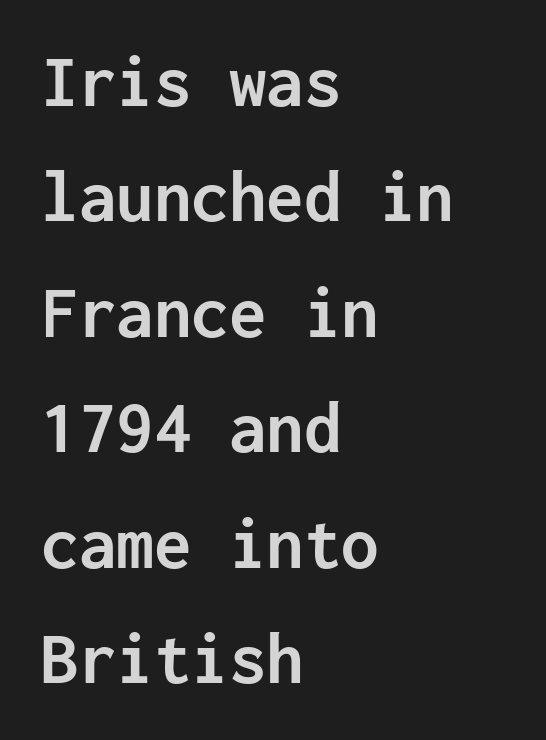
The gap between lines stays unmarked. Spacing verdict: monospaced, one width for all characters. The lines in this sample share a left origin and differ only in where they stop. The lettering stays uniformly vertical, giving the passage a roman look.
